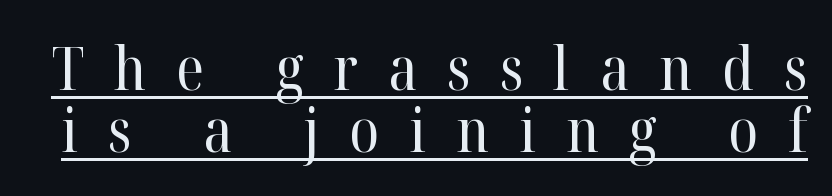
{"serif": "yes", "italic": "no", "bold": "no", "weight": "regular", "width": "normal", "stroke_contrast": "high", "x_height": "medium", "monospaced": "no", "underline": "yes", "line_spacing": "tight", "line_spacing_ratio": 1.04, "letter_spacing": "wide", "letter_spacing_em": 0.5, "glyph_px": 60}
